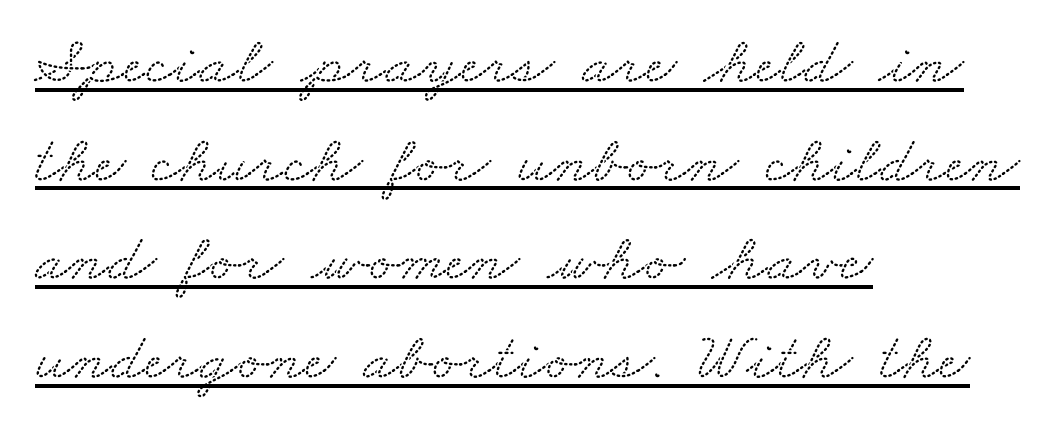
The image shows 68 px wide serif type; set left-aligned, normal line spacing (1.45x), normal letter spacing, underlined; low stroke contrast and a small x-height.
